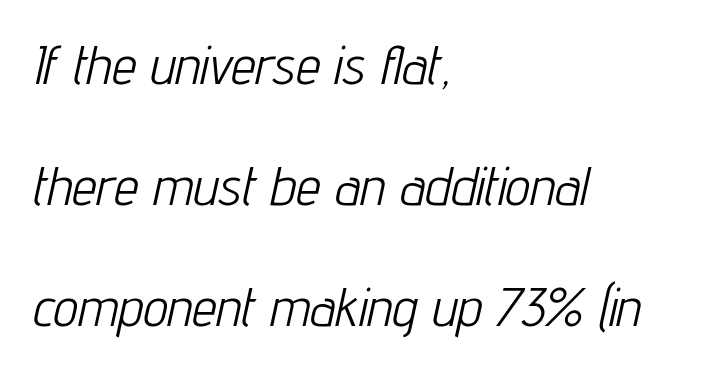
{"italic": "yes", "lean": "right", "slant_degrees": 12, "bold": "no", "weight": "light", "width": "condensed", "stroke_contrast": "low", "x_height": "medium", "monospaced": "no", "underline": "no", "align": "left", "line_spacing": "loose", "line_spacing_ratio": 2.2, "letter_spacing": "normal", "letter_spacing_em": 0.0, "glyph_px": 55}
